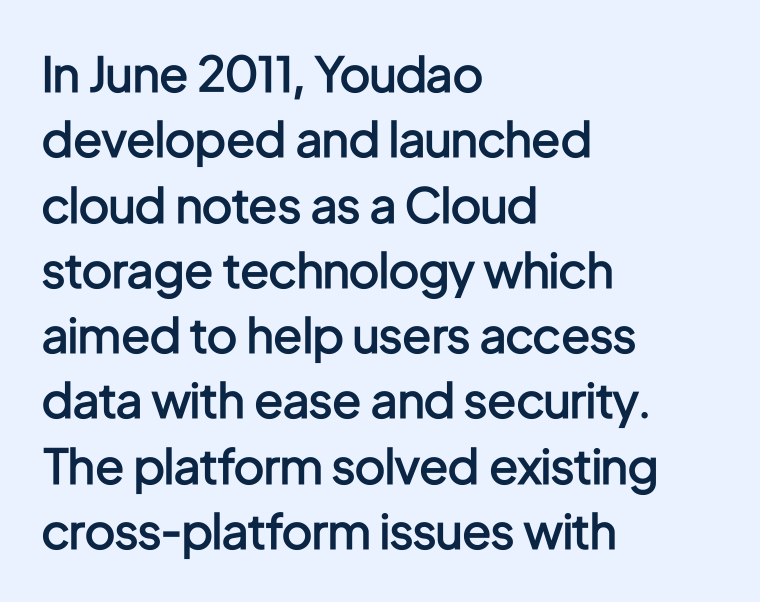
The image shows 48 px semibold, condensed sans-serif type, upright; set left-aligned, normal line spacing (1.36x), normal letter spacing, not underlined; low stroke contrast and a medium x-height.
